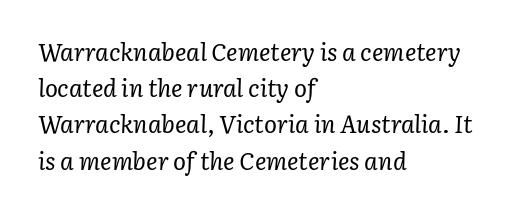
{"italic": "yes", "lean": "right", "slant_degrees": 3, "bold": "no", "underline": "no", "align": "left", "line_spacing": "normal", "line_spacing_ratio": 1.51, "letter_spacing": "normal", "letter_spacing_em": 0.0, "glyph_px": 24}
